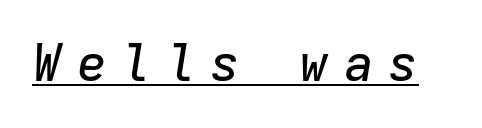
The image shows 50 px text type, italic (leaning right), monospaced; set unusually wide letter spacing (+0.29 em), underlined; low stroke contrast and a medium x-height.
